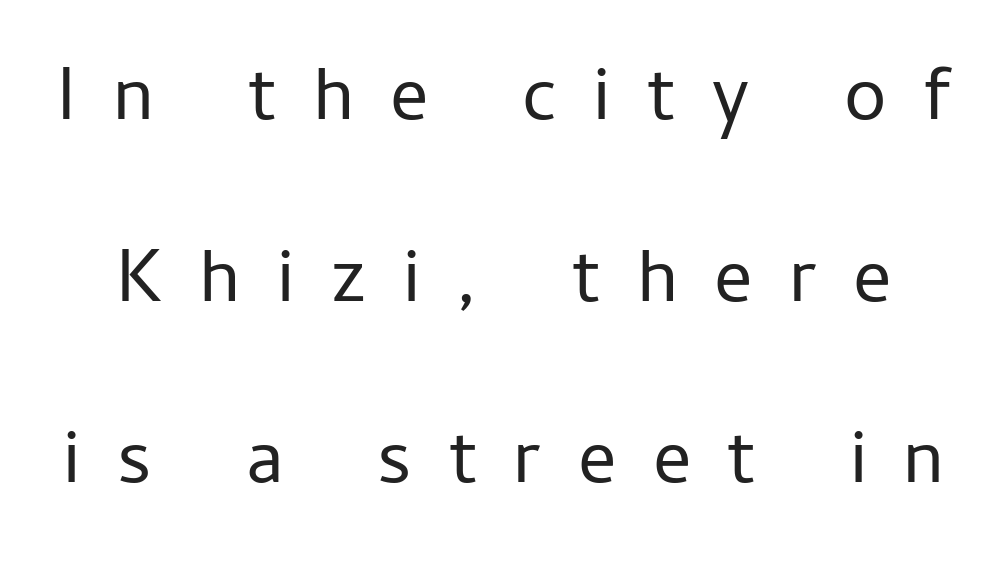
Q: Is the text bold? A: No.
Q: Is the text italic (slanted)? A: No, it is upright.
Q: Is the typeface a serif or a sans-serif typeface? A: Sans-serif.
Q: Is the text underlined? A: No.
Q: Is the spacing between letters normal or unusually wide? A: Unusually wide.
Q: Is the spacing between lines tight, normal or loose? A: Loose.
Q: Width (condensed, normal, or wide)? A: Normal.
Q: Stroke contrast? A: Low.
Q: x-height? A: Medium.
Q: Monospaced? A: No.
